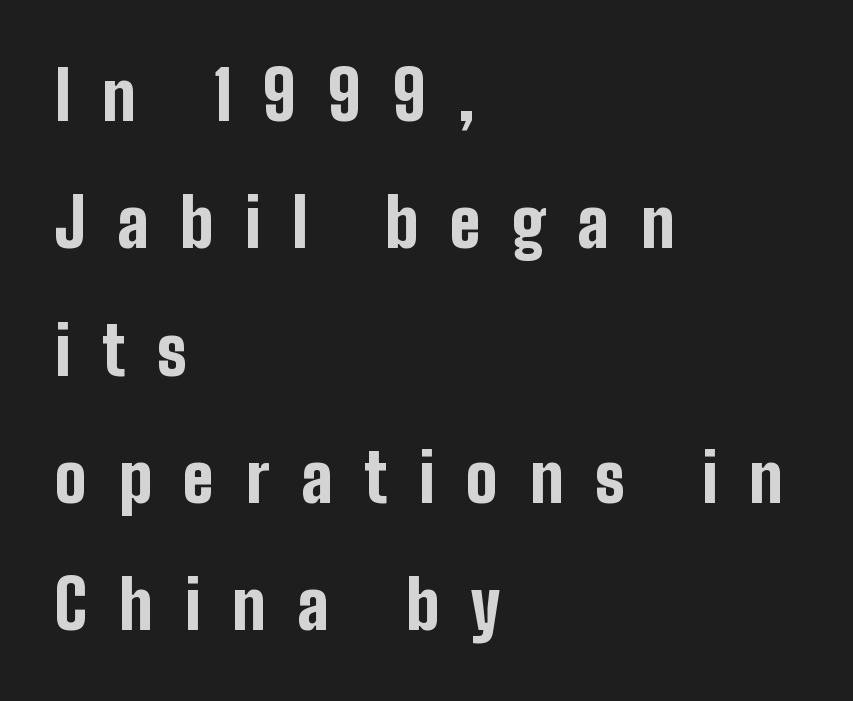
Anything drawn beneath the words? Only blank space. This is roman type, the default non-slanted kind. Is this a fixed-width face? No — the glyphs have proportional, varying widths. This sample uses expanded letter spacing, leaving extra air between glyphs. Weight check: bold — yes, fully. The block of text is sparse from top to bottom, with ample space between rows.
